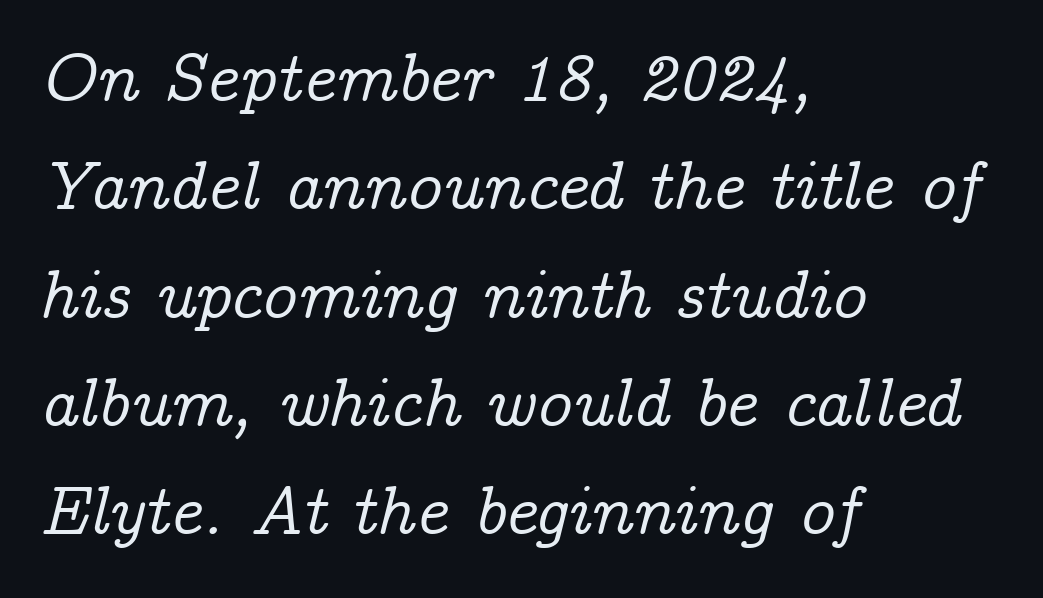
Vertical spacing — default. Yep, those are serifs on the letters. The baseline area is clear. You can tell it's italic because the verticals aren't actually vertical. The ragged edge is on the right, which tells us the setting is flush left. Character widths vary here, with narrow letters taking less room than wide ones.
